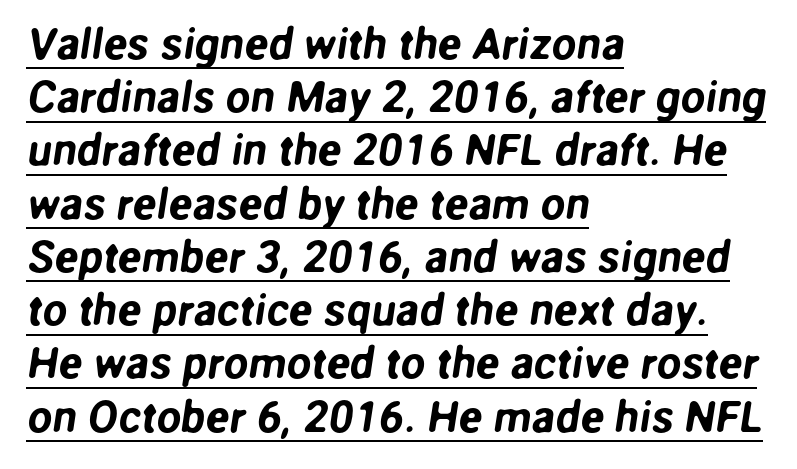
The lines in this sample share a left origin and differ only in where they stop. Serifs: no, the terminals of the letterforms are clean. The string is rendered with underlining switched on. Each letter keeps its own natural width here, so spacing adapts to shape. Words appear dense and cohesive because spacing is normal.
